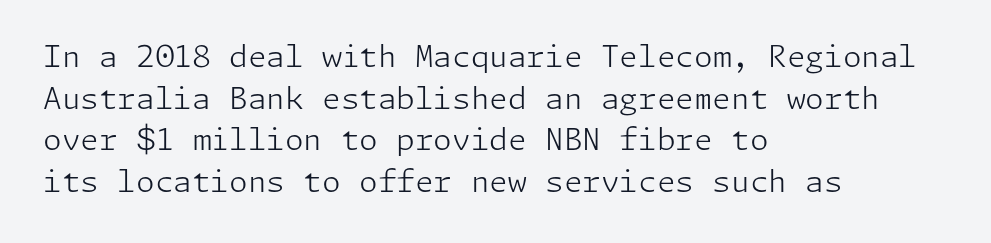
The paragraph has a hard left edge and a soft right edge. The letters stand straight up with perfectly vertical stems. Nothing heavy about these letters — not bold at all. Examine the stroke ends and you'll find no serifs. Glance below the letters and you will spot only blank space. Does the leading feel generous? No, just average.
